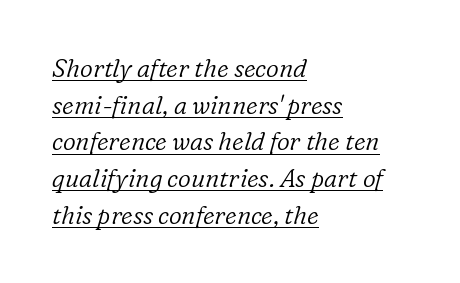
The image shows 25 px text type, italic (leaning right); set left-aligned, normal line spacing (1.47x), normal letter spacing, underlined.
